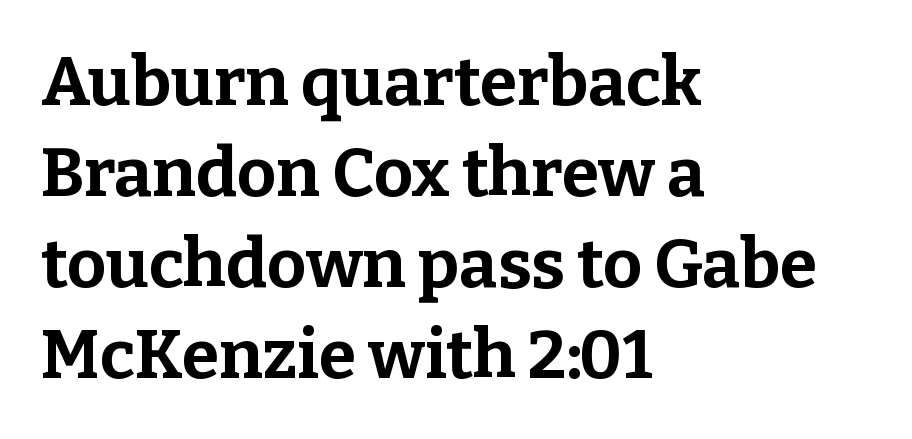
This sample uses plain, unmodified letter spacing. Does the weight exceed regular? Yes, all the way to bold. Line beginnings align vertically; line endings do not. Italic: no, the glyphs are upright roman. Looks like regular typesetting: each glyph gets only the width it needs. To sum up the face: it has serifs.
